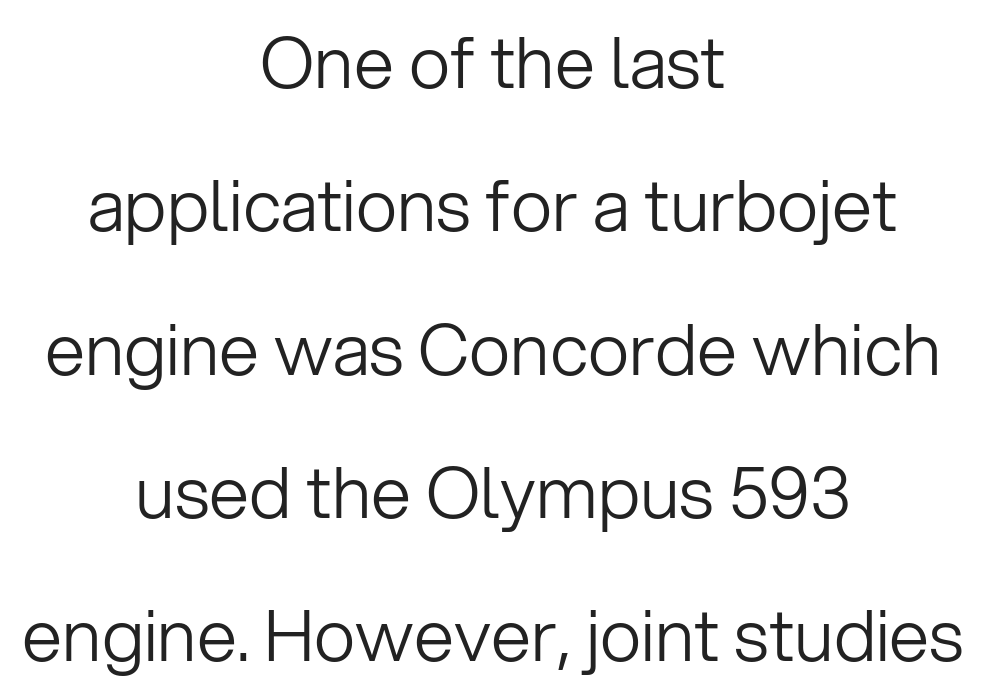
{"serif": "no", "italic": "no", "bold": "no", "weight": "light", "width": "normal", "stroke_contrast": "low", "x_height": "medium", "monospaced": "no", "underline": "no", "align": "center", "line_spacing": "loose", "line_spacing_ratio": 1.99, "letter_spacing": "normal", "letter_spacing_em": 0.0, "glyph_px": 72}
